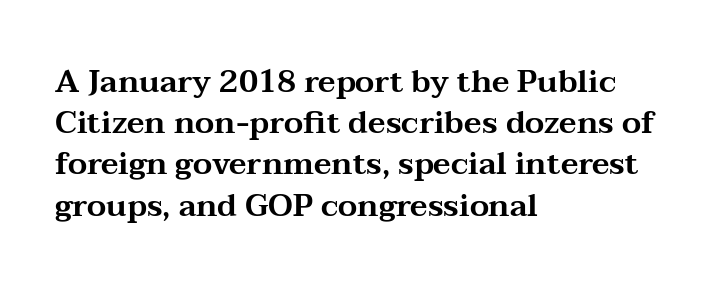
Each letter's strokes conclude with small projecting serifs. Reading down the block, your eye returns to a fixed left position each line. Is this a fixed-width face? No — the glyphs have proportional, varying widths. Bare-footed words on every line.
